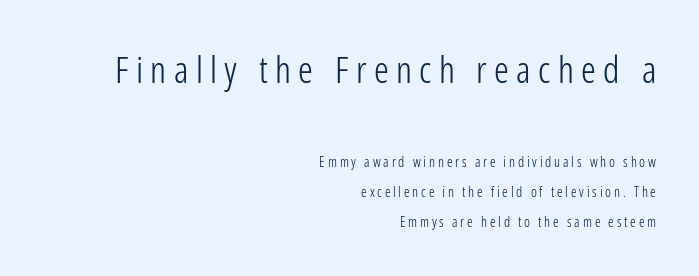
{"serif": "no", "italic": "no", "bold": "no", "weight": "light", "width": "condensed", "stroke_contrast": "low", "x_height": "medium", "monospaced": "no", "underline": "no", "align": "right", "line_spacing": "loose", "line_spacing_ratio": 2.15, "letter_spacing": "wide", "letter_spacing_em": 0.2, "larger_block": "first", "size_ratio": 2.64, "glyph_px": 37}
